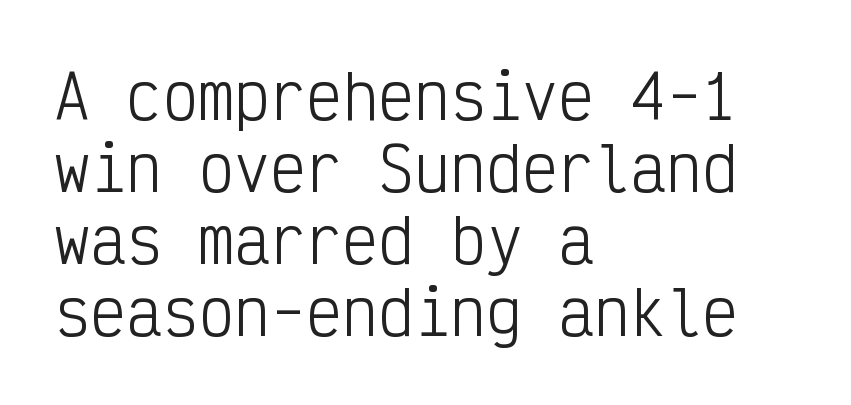
In CSS terms this would be text-align: left. The face used here is monospaced, like something from a code editor. What kind of face is this? One without serifs — a sans. Words float on clear page, feet unadorned. Bold? No — there's no thickening of the strokes. Tracking value appears to be zero — textbook default spacing.
